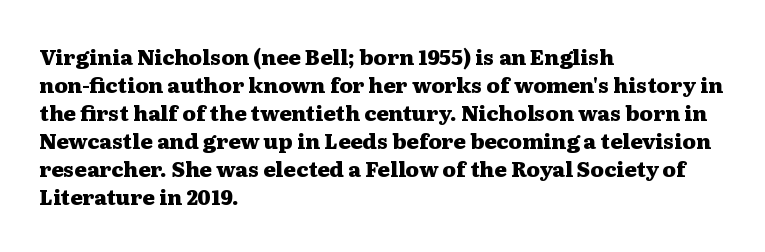
{"italic": "no", "bold": "yes", "underline": "no", "align": "left", "line_spacing": "normal", "line_spacing_ratio": 1.33, "letter_spacing": "normal", "letter_spacing_em": 0.0, "glyph_px": 21}
